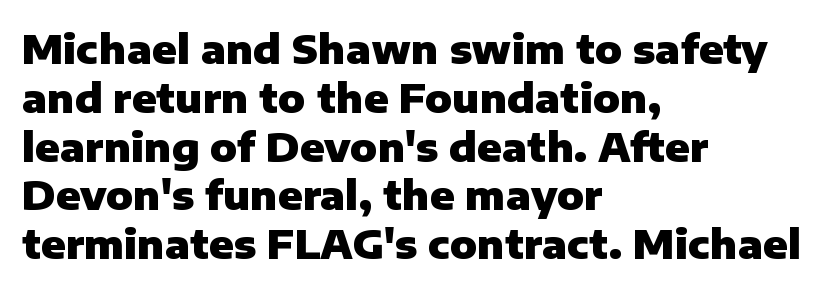
Letters rest on an invisible, unmarked baseline. Leftover space on each line is placed entirely after the last word. The face used here is a sans, in the tradition of grotesques and geometrics. The face used here is proportionally spaced, like ordinary book or web type. Heavy-handed strokes throughout: this text is bold. The lettering stays uniformly vertical, giving the passage a roman look.
